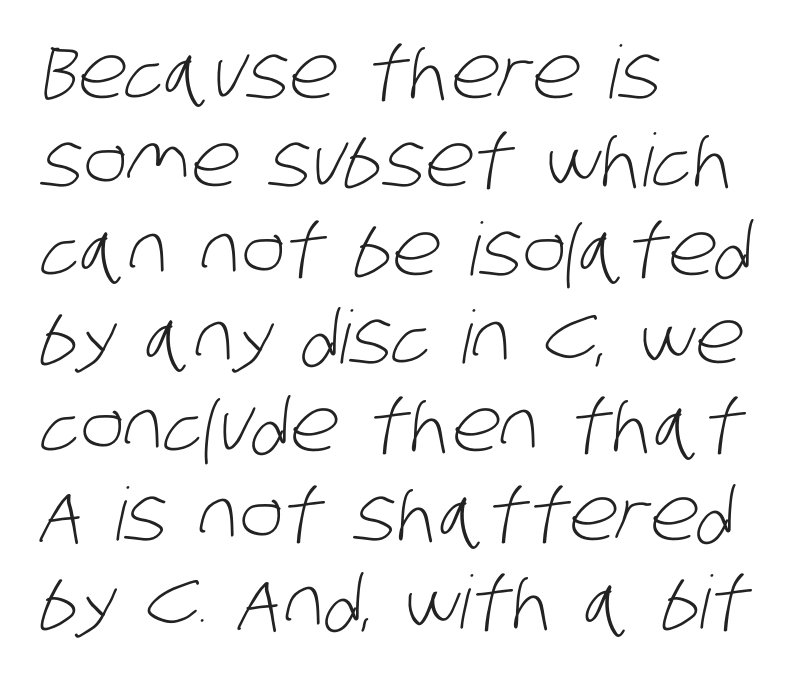
{"serif": "no", "bold": "no", "weight": "light", "width": "condensed", "stroke_contrast": "low", "x_height": "large", "monospaced": "no", "underline": "no", "align": "left", "line_spacing_ratio": 1.21, "letter_spacing": "normal", "letter_spacing_em": 0.0, "glyph_px": 73}
